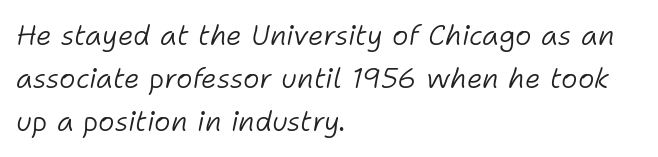
The zone under the glyphs is completely vacant. The passage shown is typed in a proportional face where columns would drift. Rendered with sloped, italic letterforms. If you measured baseline to baseline, you'd find a middling distance. Is the block centered? No — it sits flush against the left margin.
